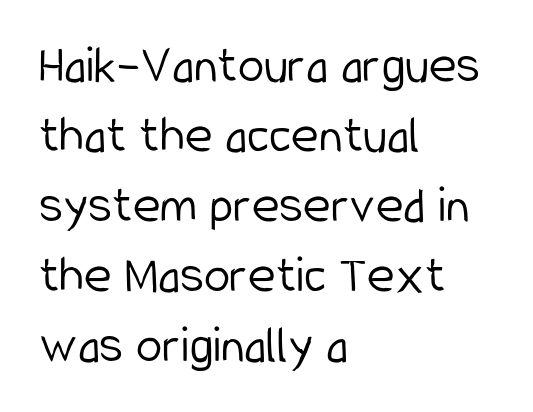
{"serif": "no", "italic": "no", "bold": "no", "weight": "light", "width": "condensed", "stroke_contrast": "low", "x_height": "medium", "monospaced": "no", "underline": "no", "align": "left", "line_spacing": "normal", "line_spacing_ratio": 1.32, "letter_spacing": "normal", "letter_spacing_em": 0.0, "glyph_px": 53}
